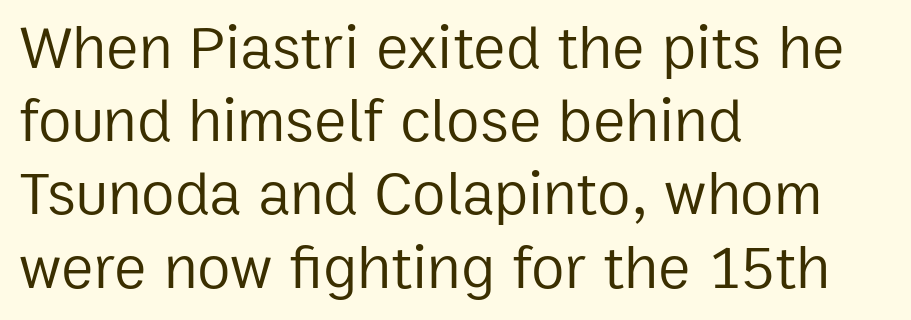
{"serif": "no", "italic": "no", "bold": "no", "weight": "regular", "width": "normal", "stroke_contrast": "low", "x_height": "medium", "monospaced": "no", "underline": "no", "align": "left", "line_spacing_ratio": 1.2, "letter_spacing": "normal", "letter_spacing_em": 0.0, "glyph_px": 61}
